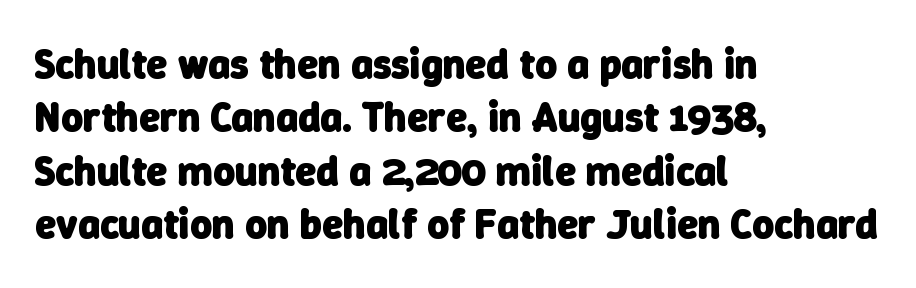
The image shows 42 px heavy sans-serif type; set left-aligned, normal line spacing (1.27x), normal letter spacing, not underlined; low stroke contrast and a medium x-height.
